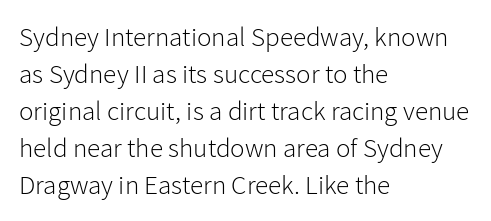
{"italic": "no", "bold": "no", "underline": "no", "align": "left", "line_spacing": "normal", "line_spacing_ratio": 1.37, "letter_spacing": "normal", "letter_spacing_em": 0.0, "glyph_px": 27}
